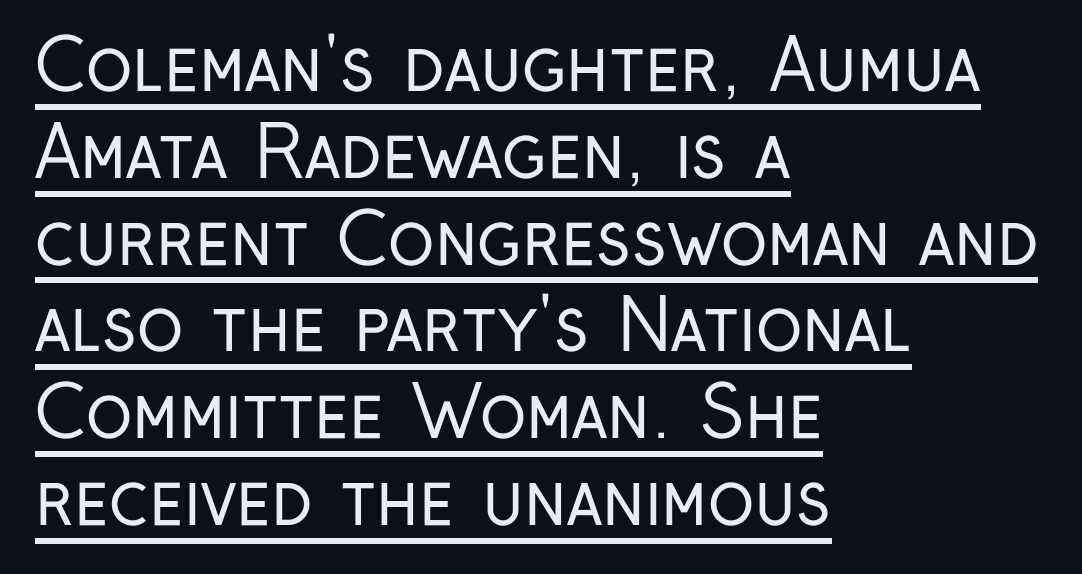
The image shows 70 px regular-weight, condensed sans-serif type, upright; set left-aligned, line spacing 1.24x, normal letter spacing, underlined; low stroke contrast and a medium x-height.
